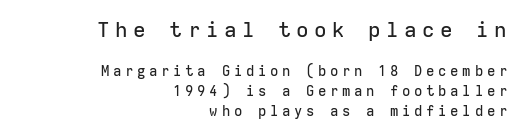
The image shows 21 px text type, upright; set right-aligned, normal line spacing (1.41x), unusually wide letter spacing (+0.26 em), not underlined; the first (top) block is 1.5x larger.
